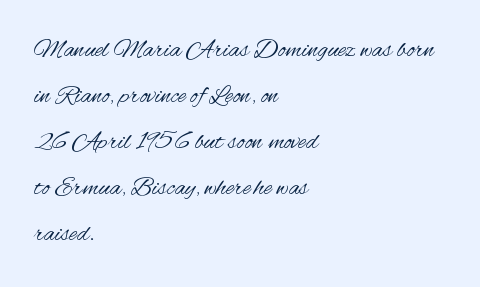
Look at the tracking — it's just the regular setting, nothing added. Each stroke keeps to a modest, everyday thickness or less. The compositor pushed each line to the left boundary. A clean baseline with only descenders dipping below it.
